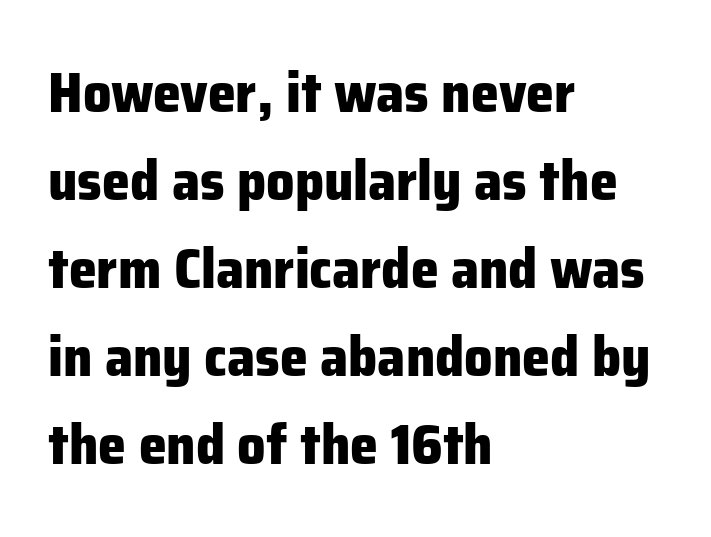
Q: Is the text bold? A: Yes.
Q: Is the text italic (slanted)? A: No, it is upright.
Q: Is the typeface a serif or a sans-serif typeface? A: Sans-serif.
Q: Is the text underlined? A: No.
Q: How is the paragraph aligned? A: Left-aligned.
Q: Is the spacing between letters normal or unusually wide? A: Normal.
Q: Is the spacing between lines tight, normal or loose? A: Normal.
Q: Width (condensed, normal, or wide)? A: Normal.
Q: Stroke contrast? A: Low.
Q: x-height? A: Medium.
Q: Monospaced? A: No.
